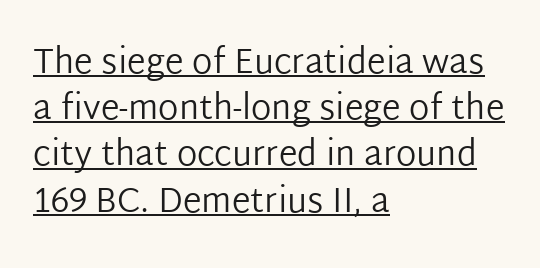
The words here are underlined. These lines are rendered in a variable-pitch font. Short note: letters normally spaced. Vertical strokes here are truly vertical. Stem width sits at or under what a default text font uses. The space between consecutive lines is moderate.
